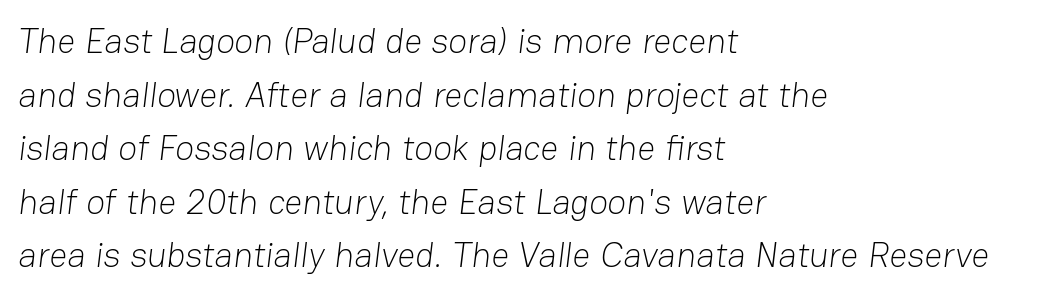
The image shows 35 px light sans-serif type; set left-aligned, normal line spacing (1.53x), normal letter spacing, not underlined; low stroke contrast and a medium x-height.
